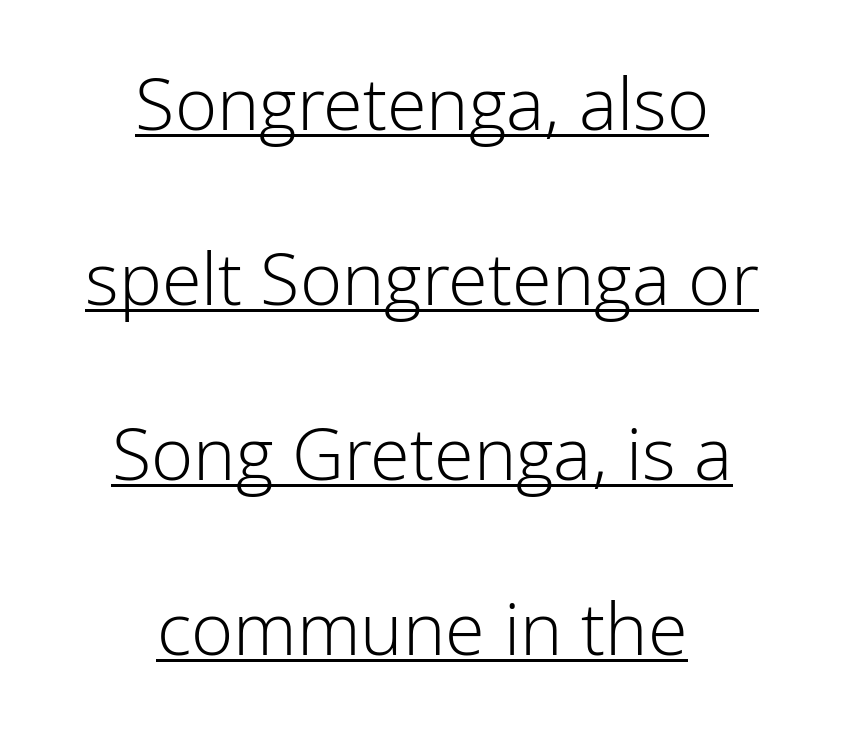
{"serif": "no", "italic": "no", "bold": "no", "weight": "light", "width": "normal", "stroke_contrast": "low", "x_height": "medium", "monospaced": "no", "underline": "yes", "align": "center", "line_spacing": "loose", "line_spacing_ratio": 2.43, "letter_spacing": "normal", "letter_spacing_em": 0.0, "glyph_px": 72}
